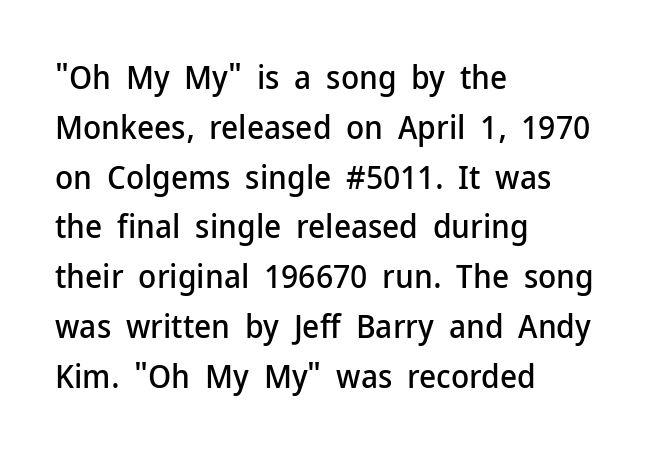
Proportional: the letters do not fall into vertical columns. A typesetter would call this leading conventional body-copy spacing. Underlining? Definitely not there. Designer's note — italics off, roman on. A classic flush-left, rag-right setting is used for this passage. What stands out about the letter spacing? Nothing — it is the standard amount.
